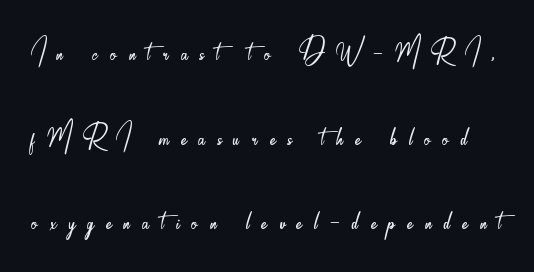
Weight: not bold — regular or lighter. The characters display no serif detailing; their extremities are plain. Is there much room between lines? Yes — plenty of vertical air separates them. Short note: letters widely spaced. Underlining? Definitely not there.
